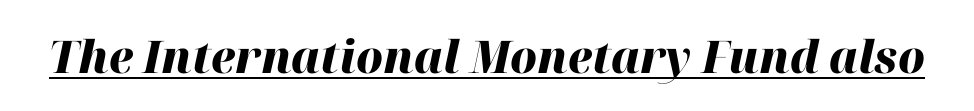
Q: Is the text bold? A: Yes.
Q: Is the text italic (slanted)? A: Yes, it leans right by about 12 degrees.
Q: Is the text underlined? A: Yes.
Q: Is the spacing between letters normal or unusually wide? A: Normal.
Q: Width (condensed, normal, or wide)? A: Normal.
Q: Stroke contrast? A: High.
Q: x-height? A: Medium.
Q: Monospaced? A: No.
